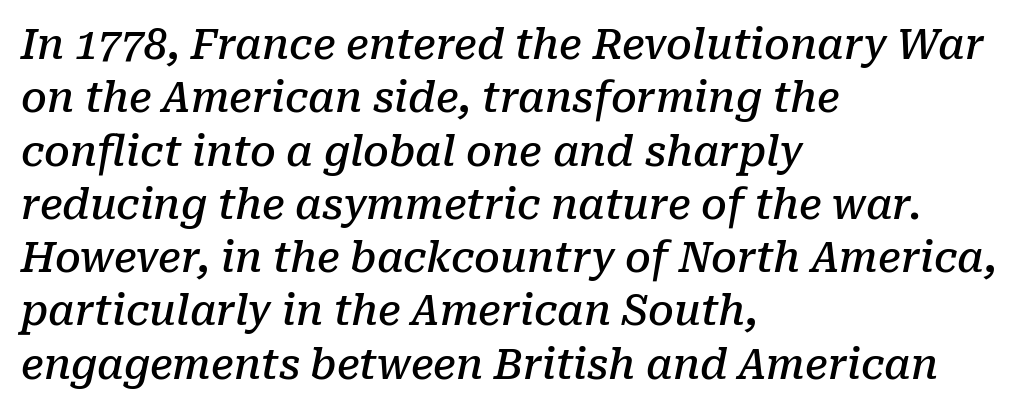
{"serif": "yes", "italic": "yes", "lean": "right", "slant_degrees": 10, "bold": "semi", "weight": "semibold", "width": "normal", "stroke_contrast": "low", "x_height": "medium", "monospaced": "no", "underline": "no", "align": "left", "line_spacing": "normal", "line_spacing_ratio": 1.3, "letter_spacing": "normal", "letter_spacing_em": 0.0, "glyph_px": 41}
